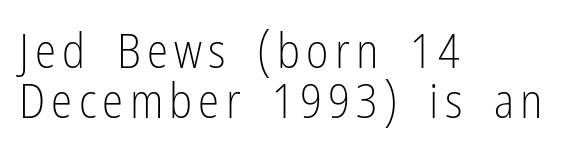
Do the letters lean? They stand straight. These lines are rendered in a variable-pitch font. The setting favours the left margin, as ordinary paragraphs usually do. Vertical spacing — tight. The typesetting does not lean heavy: it is not bold. The zone under the glyphs is completely vacant.
